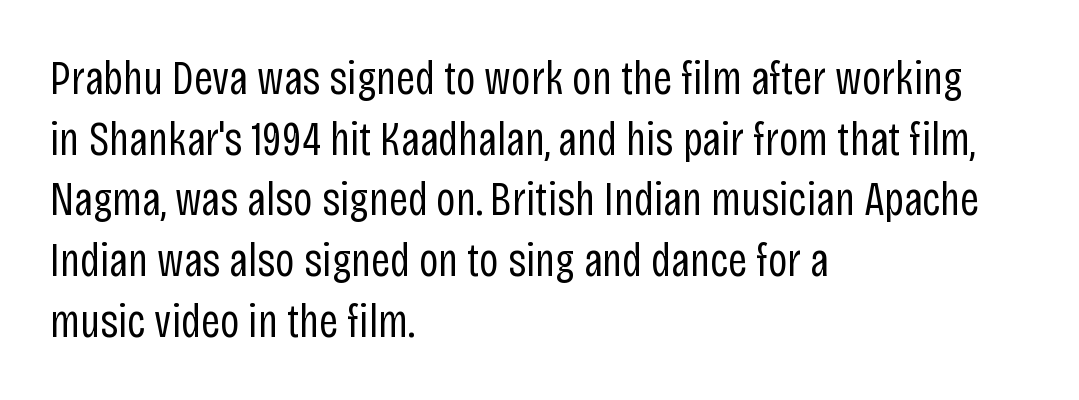
{"serif": "no", "italic": "no", "bold": "no", "weight": "regular", "width": "condensed", "stroke_contrast": "low", "x_height": "large", "monospaced": "no", "underline": "no", "align": "left", "line_spacing": "normal", "line_spacing_ratio": 1.29, "letter_spacing": "normal", "letter_spacing_em": 0.0, "glyph_px": 47}
